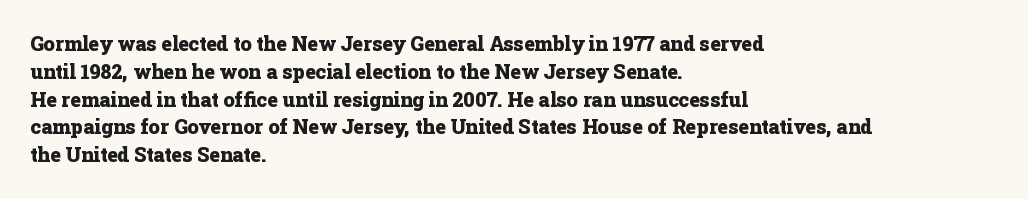
The image shows 20 px bold type, upright; set left-aligned, normal line spacing (1.39x), normal letter spacing, not underlined.
